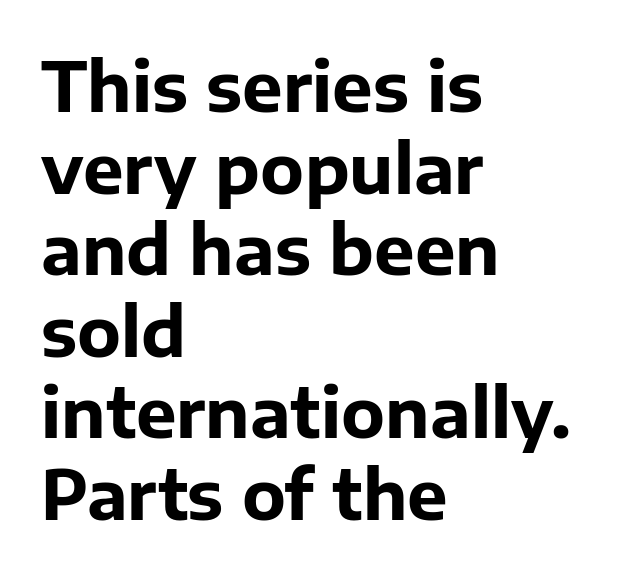
{"serif": "no", "italic": "no", "bold": "yes", "weight": "bold", "width": "normal", "stroke_contrast": "low", "x_height": "medium", "monospaced": "no", "underline": "no", "align": "left", "line_spacing_ratio": 1.2, "letter_spacing": "normal", "letter_spacing_em": 0.0, "glyph_px": 68}
